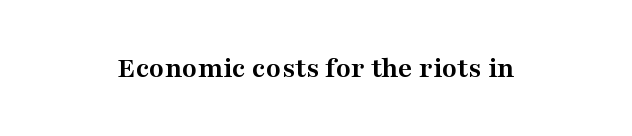
The image shows 31 px semibold, wide serif type, upright; set centered, normal letter spacing, not underlined; medium stroke contrast and a medium x-height.
